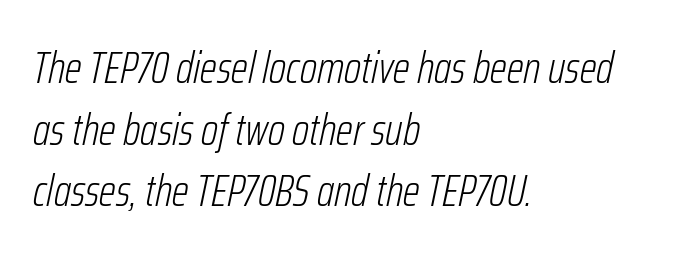
Q: Is the text bold? A: No.
Q: Is the text italic (slanted)? A: Yes, it leans right by about 12 degrees.
Q: Is the text underlined? A: No.
Q: How is the paragraph aligned? A: Left-aligned.
Q: Is the spacing between letters normal or unusually wide? A: Normal.
Q: Is the spacing between lines tight, normal or loose? A: Normal.
Q: Width (condensed, normal, or wide)? A: Condensed.
Q: Stroke contrast? A: Low.
Q: x-height? A: Medium.
Q: Monospaced? A: No.
